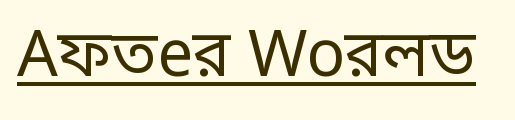
The image shows 64 px regular-weight, condensed sans-serif type, upright; set normal letter spacing, underlined; low stroke contrast.
